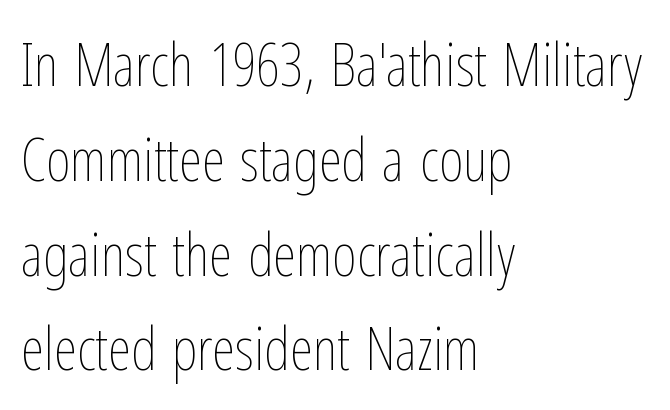
Q: Is the text bold? A: No.
Q: Is the text italic (slanted)? A: No, it is upright.
Q: Is the text underlined? A: No.
Q: How is the paragraph aligned? A: Left-aligned.
Q: Is the spacing between letters normal or unusually wide? A: Normal.
Q: Is the spacing between lines tight, normal or loose? A: Normal.
Q: Width (condensed, normal, or wide)? A: Condensed.
Q: Stroke contrast? A: Low.
Q: x-height? A: Medium.
Q: Monospaced? A: No.
